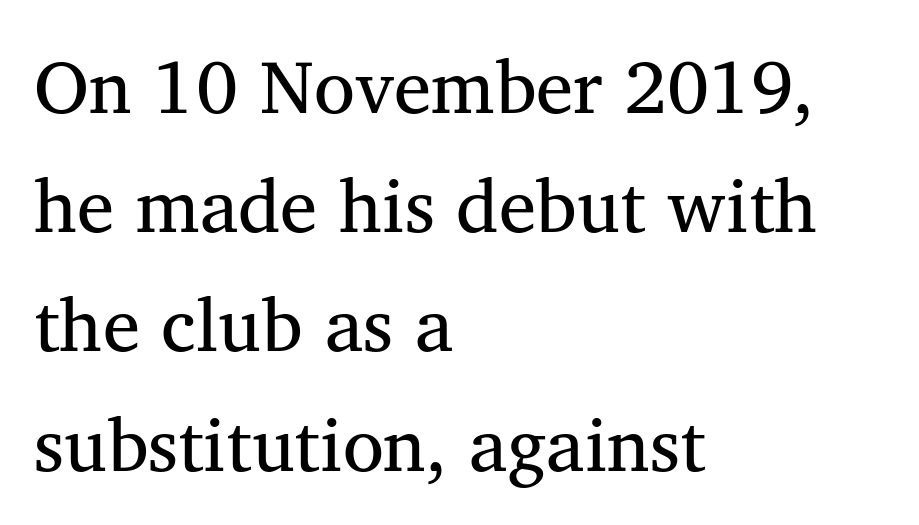
Q: Is the text bold? A: No.
Q: Is the text italic (slanted)? A: No, it is upright.
Q: Is the typeface a serif or a sans-serif typeface? A: Serif.
Q: Is the text underlined? A: No.
Q: How is the paragraph aligned? A: Left-aligned.
Q: Is the spacing between letters normal or unusually wide? A: Normal.
Q: Is the spacing between lines tight, normal or loose? A: Normal.
Q: Width (condensed, normal, or wide)? A: Normal.
Q: Stroke contrast? A: Medium.
Q: x-height? A: Medium.
Q: Monospaced? A: No.
